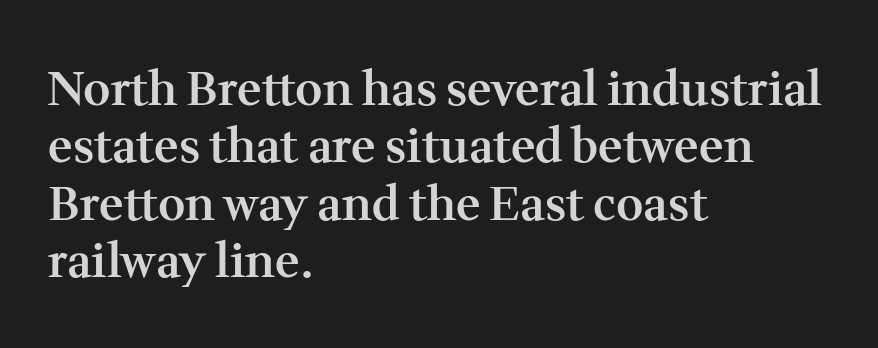
The image shows 47 px semibold serif type, upright; set left-aligned, line spacing 1.22x, normal letter spacing, not underlined; medium stroke contrast and a medium x-height.
